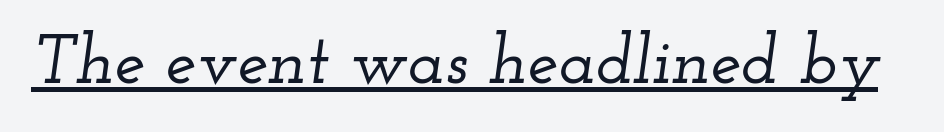
The image shows 69 px wide serif type, italic (leaning right); set normal letter spacing, underlined; low stroke contrast and a small x-height.
